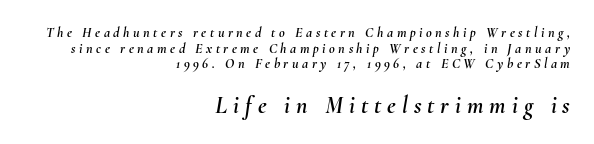
Q: Is the text italic (slanted)? A: Yes, it leans right by about 10 degrees.
Q: Is the text underlined? A: No.
Q: How is the paragraph aligned? A: Right-aligned.
Q: Is the spacing between letters normal or unusually wide? A: Unusually wide.
Q: Is the spacing between lines tight, normal or loose? A: Tight.
Q: Which block of text is set in a larger size, the first (top) or the second (bottom)? A: The second (bottom) one.
